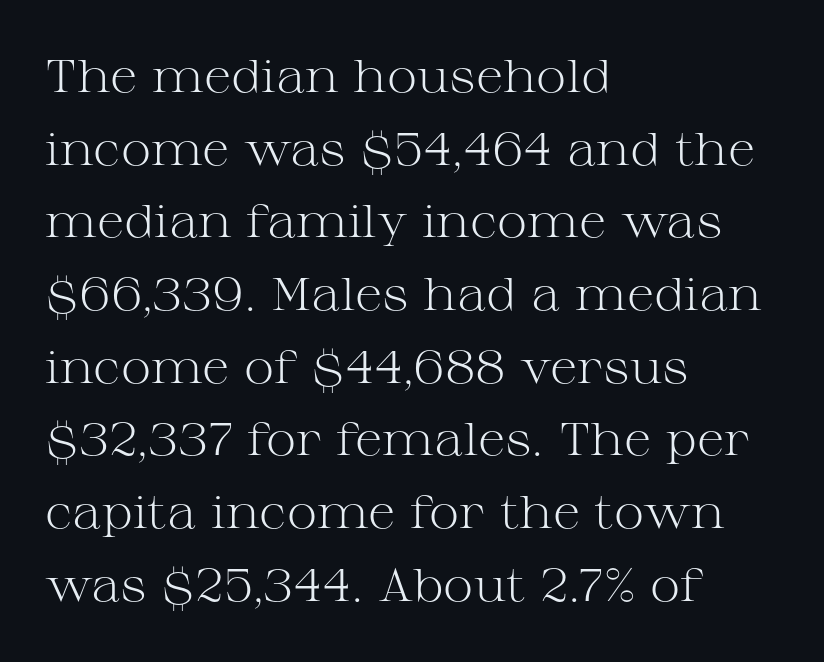
The words here are not underlined. Compared with a centered layout, this one pins lines to the left instead. Letter spacing: default. Do the characters align in a grid? No, the font is proportional. Posture: upright roman. No extra ink here — the face is not bold.
